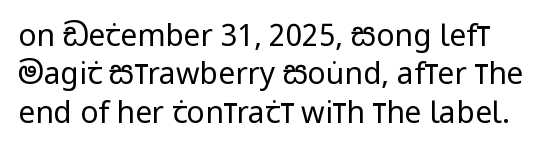
The image shows 30 px regular-weight, condensed sans-serif type, upright; set normal line spacing (1.28x), normal letter spacing, not underlined; low stroke contrast and a large x-height.
